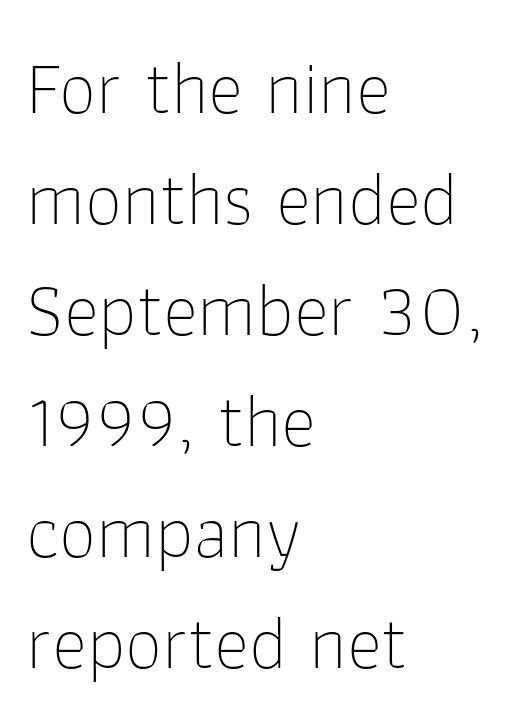
Do the letters lean? They stand straight. A typesetter would call this proportional, since set widths differ per character. This is not heavy type; no bold has been used. Letterform terminals end flat and unadorned throughout the passage. Words float on clear page, feet unadorned.
